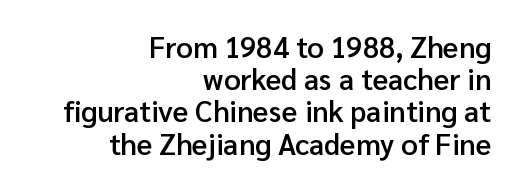
Here the glyphs are tracked normally, forming tight word shapes. Check where the strokes stop: nothing finishes them off — pure sans. Proportional: the letters do not fall into vertical columns. The block of text is dense from top to bottom, with scant space between rows.
